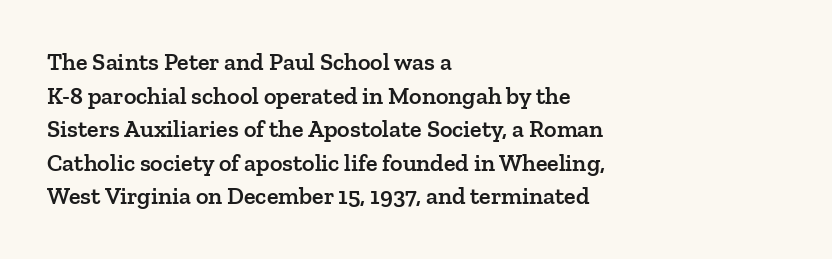
Q: Is the text bold? A: Semi-bold.
Q: Is the text italic (slanted)? A: No, it is upright.
Q: Is the text underlined? A: No.
Q: How is the paragraph aligned? A: Left-aligned.
Q: Is the spacing between letters normal or unusually wide? A: Normal.
Q: Is the spacing between lines tight, normal or loose? A: Normal.
